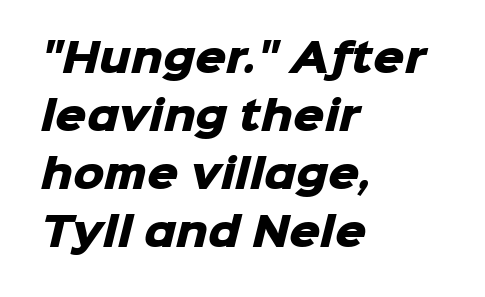
Q: Is the text bold? A: Yes.
Q: Is the typeface a serif or a sans-serif typeface? A: Sans-serif.
Q: Is the text underlined? A: No.
Q: How is the paragraph aligned? A: Left-aligned.
Q: Is the spacing between letters normal or unusually wide? A: Normal.
Q: Is the spacing between lines tight, normal or loose? A: Normal.
Q: Width (condensed, normal, or wide)? A: Normal.
Q: Stroke contrast? A: Low.
Q: x-height? A: Medium.
Q: Monospaced? A: No.
